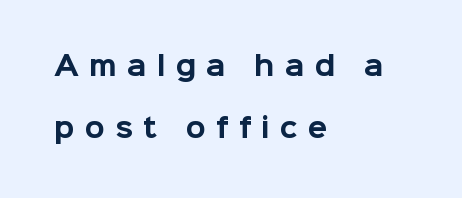
Q: Is the text bold? A: Yes.
Q: Is the text italic (slanted)? A: No, it is upright.
Q: Is the text underlined? A: No.
Q: How is the paragraph aligned? A: Left-aligned.
Q: Is the spacing between letters normal or unusually wide? A: Unusually wide.
Q: Is the spacing between lines tight, normal or loose? A: Loose.
